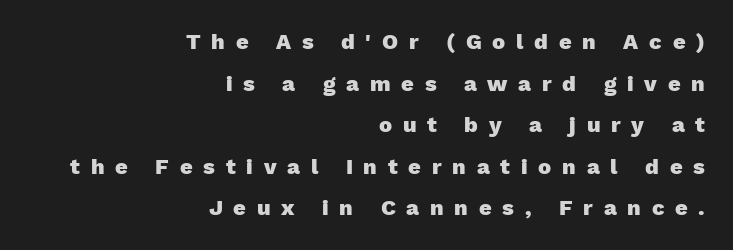
A student would call this right alignment; a typographer would say flush right, rag left. As a designer I'd log this as weight 700, bold. Notice how the stems are strictly vertical — no italics here. Observe the wide spacing: letters keep a clear distance from each other. The specimen omits any rule beneath the text block's lines.
